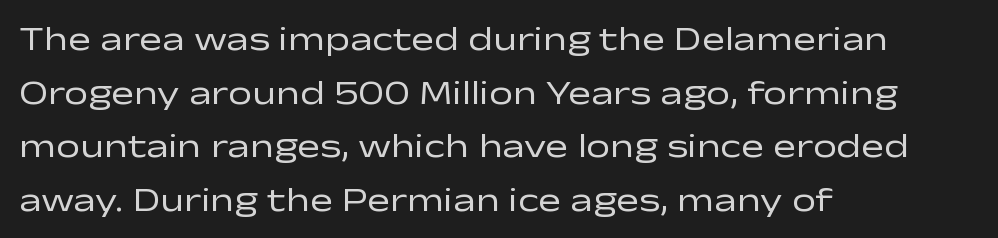
{"serif": "no", "italic": "no", "bold": "no", "weight": "regular", "width": "wide", "stroke_contrast": "low", "x_height": "medium", "monospaced": "no", "underline": "no", "align": "left", "line_spacing": "normal", "line_spacing_ratio": 1.58, "letter_spacing": "normal", "letter_spacing_em": 0.0, "glyph_px": 34}
